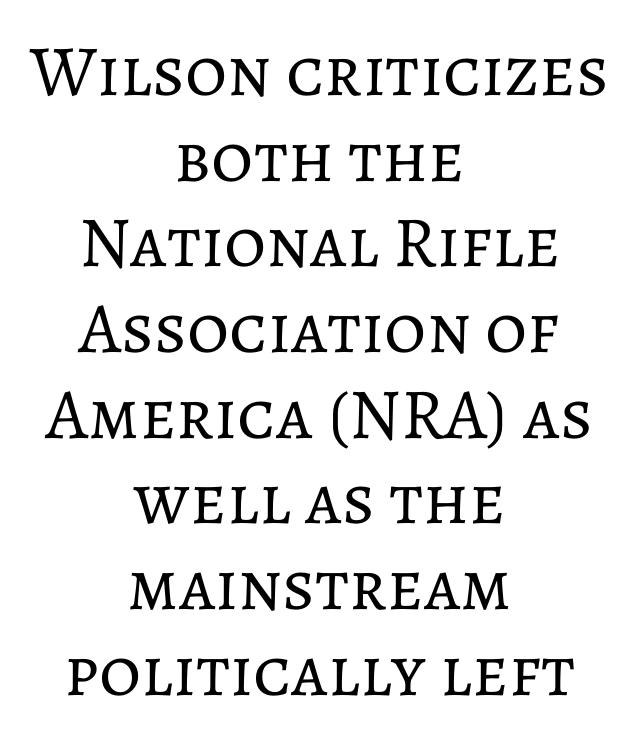
The image shows 72 px regular-weight type, upright; set centered, line spacing 1.19x, normal letter spacing, not underlined; low stroke contrast and a medium x-height.
